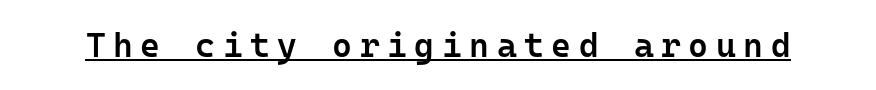
Compared with an ordinary text face, these strokes are moderately heavier — a semibold. The rendering uses typewriter-style spacing with identical character cells. Check where the strokes stop: nothing finishes them off — pure sans. The rendering inserts visible extra space after every character. The words here are underlined. Characters remain perfectly vertical along every line.
